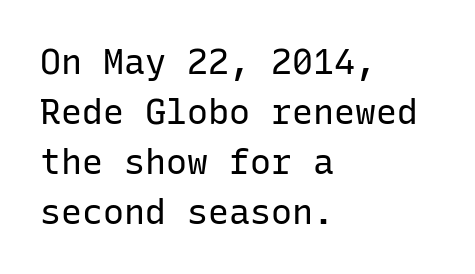
The image shows 35 px regular-weight sans-serif type, upright, monospaced; set left-aligned, normal line spacing (1.43x), normal letter spacing, not underlined; low stroke contrast and a medium x-height.
